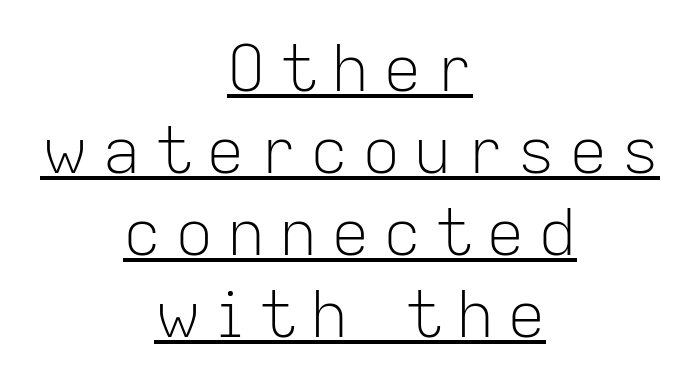
The image shows 64 px light sans-serif type, upright; set centered, normal line spacing (1.28x), unusually wide letter spacing (+0.21 em), underlined; low stroke contrast and a medium x-height.
